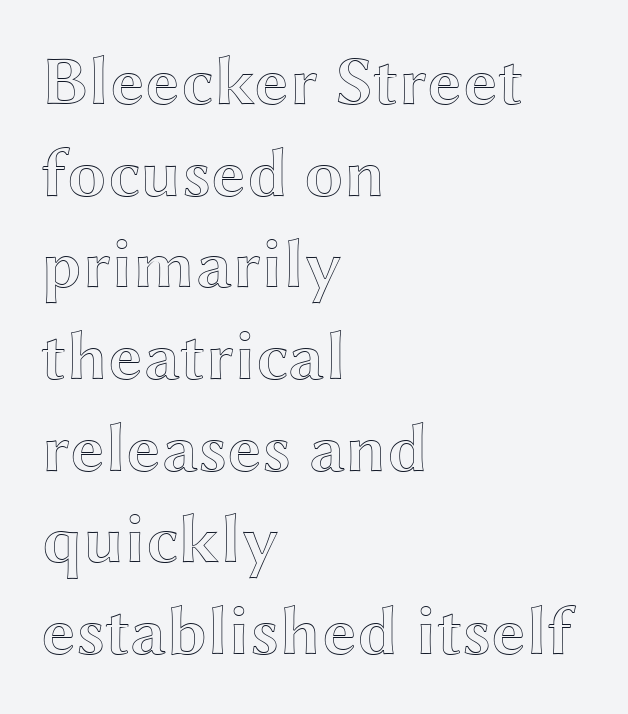
The passage shown is not underscored anywhere. The rows are spaced the way most documents space them. Compared with a centered layout, this one pins lines to the left instead. Italic? Not at all — the glyphs are vertical. A typesetter would call this zero additional tracking.
